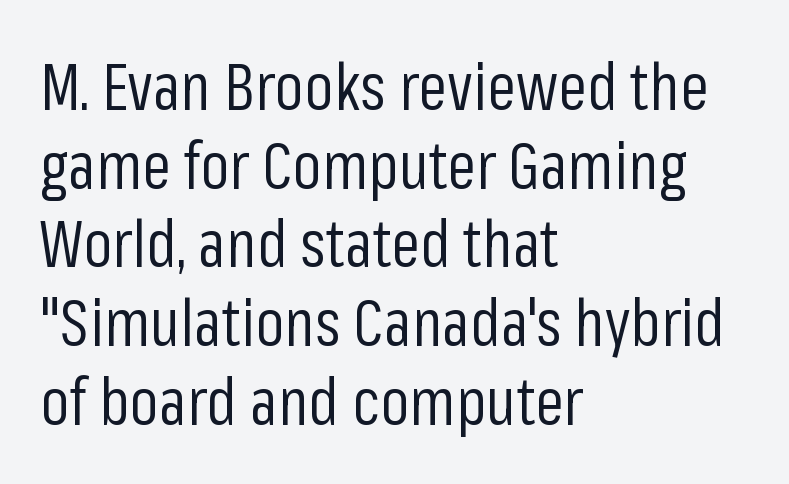
Nobody touched the tracking dial on this one. Each row of text sits above clean, open space. The text was rendered using a sans face with plain stroke endings. Stems here are at most as thick as an everyday book face.
